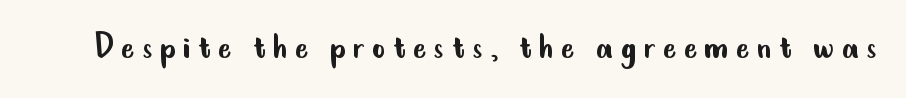
Note the varied advance widths — an 'i' is clearly narrower than an 'm'. This rendering features lettering with no underline. To sum up the face: it is a sans, with no serifs. The letters stand upright; this is a roman face. The font sits on the lighter half of the weight spectrum, regular included.
